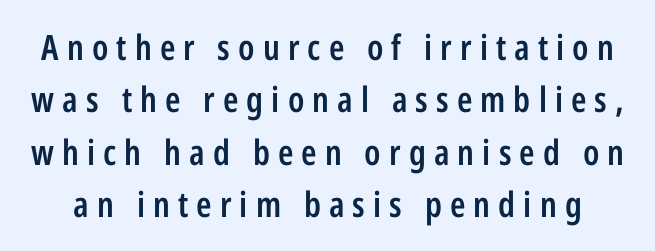
Q: Is the text bold? A: Semi-bold.
Q: Is the text italic (slanted)? A: No, it is upright.
Q: Is the typeface a serif or a sans-serif typeface? A: Sans-serif.
Q: Is the text underlined? A: No.
Q: Is the spacing between letters normal or unusually wide? A: Unusually wide.
Q: Is the spacing between lines tight, normal or loose? A: Normal.
Q: Width (condensed, normal, or wide)? A: Condensed.
Q: Stroke contrast? A: Low.
Q: x-height? A: Medium.
Q: Monospaced? A: No.
